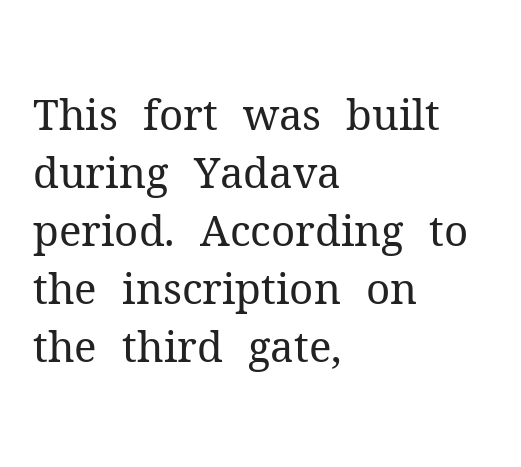
The image shows 42 px regular-weight serif type, upright; set left-aligned, normal line spacing (1.38x), normal letter spacing, not underlined; medium stroke contrast and a medium x-height.
